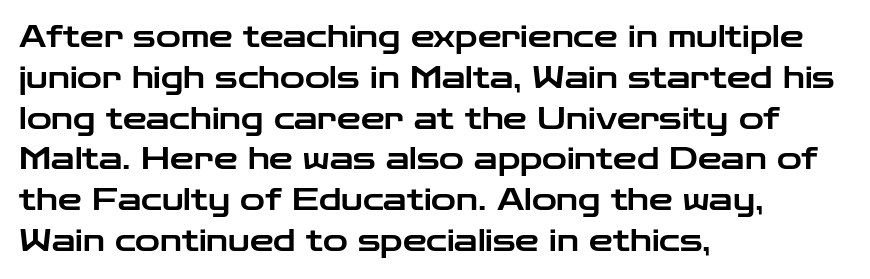
Q: Is the text italic (slanted)? A: No, it is upright.
Q: Is the typeface a serif or a sans-serif typeface? A: Sans-serif.
Q: Is the text underlined? A: No.
Q: How is the paragraph aligned? A: Left-aligned.
Q: Is the spacing between letters normal or unusually wide? A: Normal.
Q: Is the spacing between lines tight, normal or loose? A: Normal.
Q: Width (condensed, normal, or wide)? A: Wide.
Q: Stroke contrast? A: Low.
Q: x-height? A: Medium.
Q: Monospaced? A: No.
